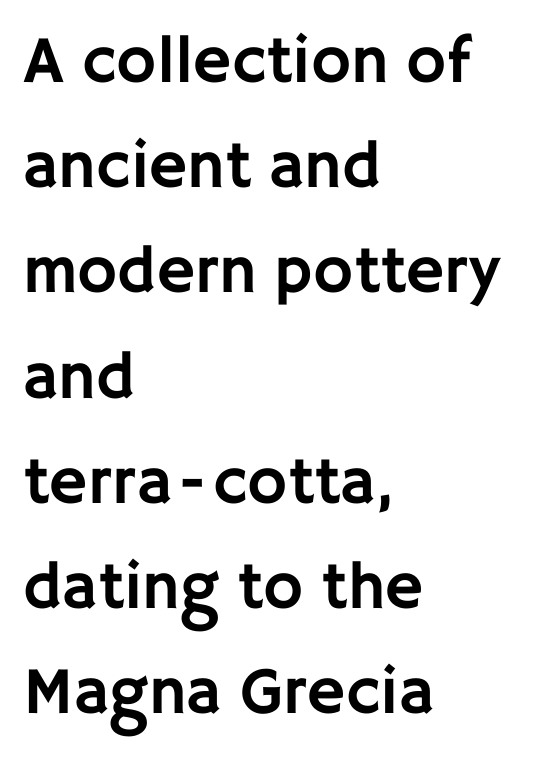
Q: Is the text italic (slanted)? A: No, it is upright.
Q: Is the typeface a serif or a sans-serif typeface? A: Sans-serif.
Q: Is the text underlined? A: No.
Q: How is the paragraph aligned? A: Left-aligned.
Q: Is the spacing between letters normal or unusually wide? A: Normal.
Q: Is the spacing between lines tight, normal or loose? A: Normal.
Q: Width (condensed, normal, or wide)? A: Normal.
Q: Stroke contrast? A: Low.
Q: x-height? A: Large.
Q: Monospaced? A: No.
